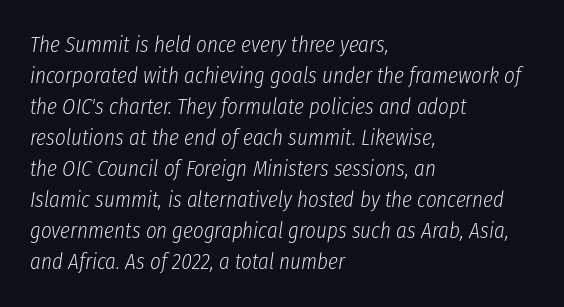
The image shows 23 px text type, italic (leaning right); set left-aligned, normal line spacing (1.35x), normal letter spacing, not underlined.
